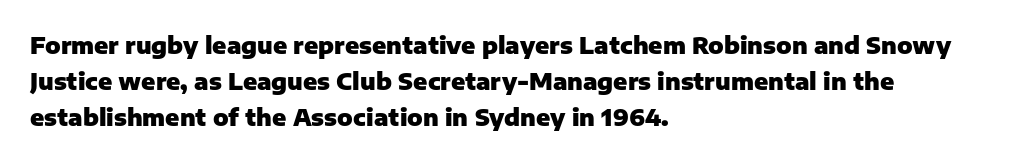
Q: Is the text bold? A: Yes.
Q: Is the text italic (slanted)? A: No, it is upright.
Q: Is the text underlined? A: No.
Q: How is the paragraph aligned? A: Left-aligned.
Q: Is the spacing between letters normal or unusually wide? A: Normal.
Q: Is the spacing between lines tight, normal or loose? A: Normal.
